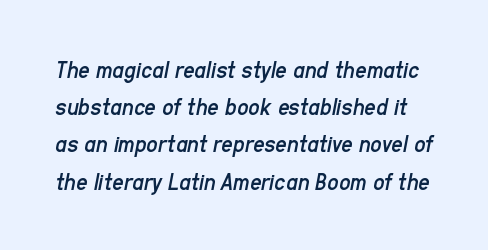
This rendering features lettering with no underline. This rendering leaves character spacing at its baseline value. Students, observe: this is what conventionally led text looks like. There's an unmistakable incline to the writing here.
